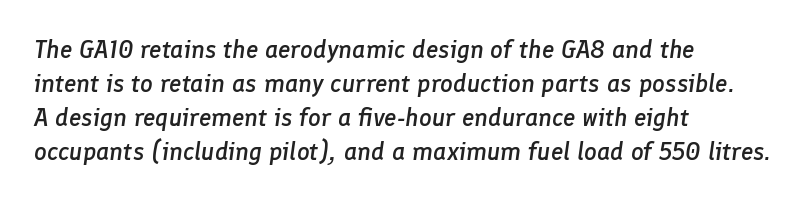
Italic: yes, the glyphs are oblique. On the weight axis this lands at semibold, roughly 600. Successive baselines arrive at the customary interval. The baseline area is clear. The ragged edge is on the right, which tells us the setting is flush left. You could call the tracking neutral — neither tight nor loose.
